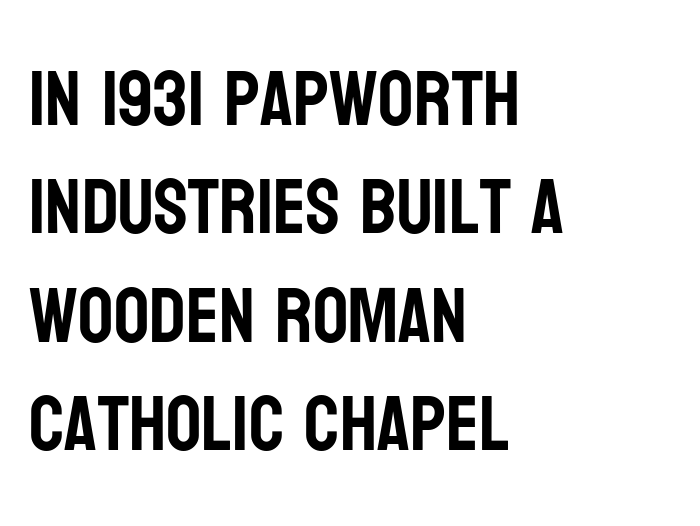
The type sits square on the baseline with zero lean. Does extra space separate the letters? No, they use regular spacing. A typesetter would label this face a sans. Compared with a centered layout, this one pins lines to the left instead.
